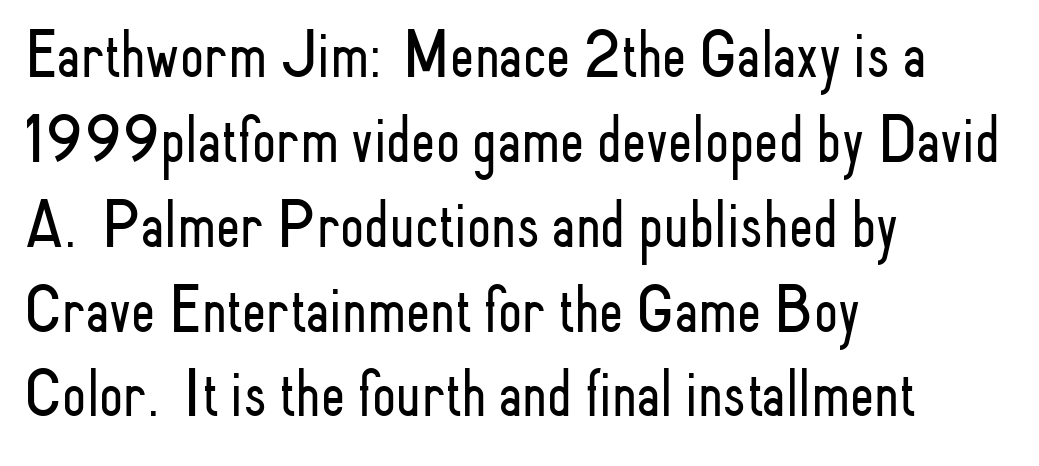
The image shows 69 px light, condensed sans-serif type, upright; set left-aligned, line spacing 1.23x, normal letter spacing, not underlined; low stroke contrast and a small x-height.
